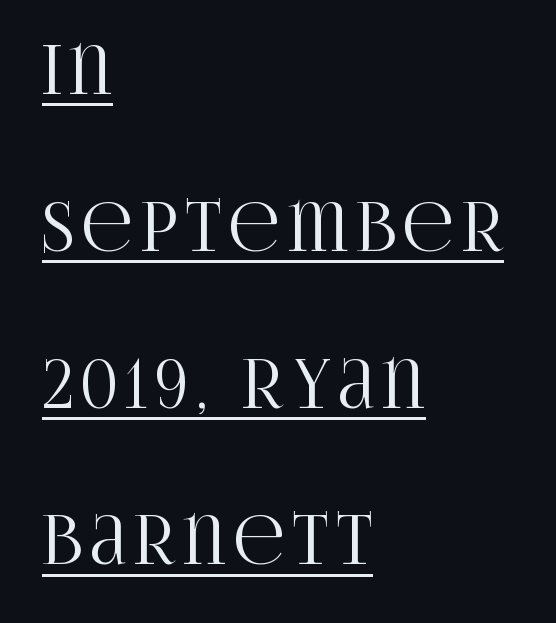
These lines were composed using upright roman letters. The line-height multiplier appears high, well above default. If you drew a ruler down the left edge, every line would touch it. The typesetter has applied underlining to the passage shown. The rendering uses natural spacing where letterforms have individual widths.
